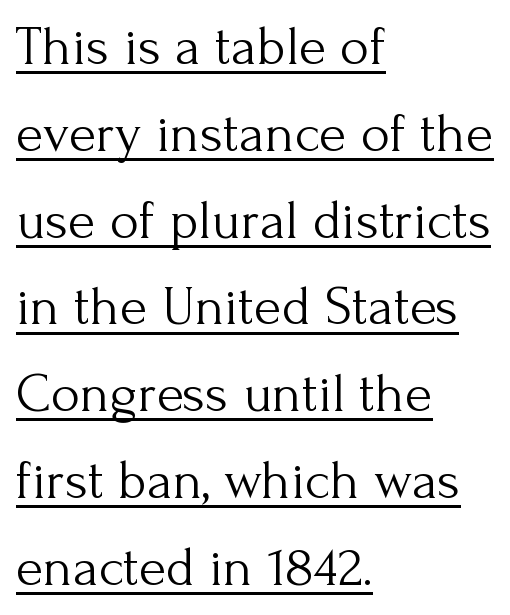
Q: Is the text bold? A: No.
Q: Is the text italic (slanted)? A: No, it is upright.
Q: Is the typeface a serif or a sans-serif typeface? A: Serif.
Q: Is the text underlined? A: Yes.
Q: How is the paragraph aligned? A: Left-aligned.
Q: Is the spacing between letters normal or unusually wide? A: Normal.
Q: Is the spacing between lines tight, normal or loose? A: Normal.
Q: Width (condensed, normal, or wide)? A: Normal.
Q: Stroke contrast? A: Medium.
Q: x-height? A: Small.
Q: Monospaced? A: No.
